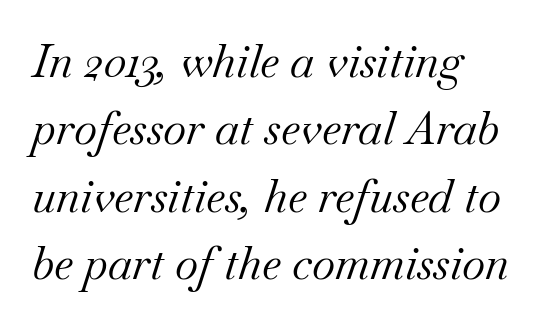
Is this a fixed-width face? No — the glyphs have proportional, varying widths. You can tell from the footed stems that serif type was used. The paragraph has a hard left edge and a soft right edge. Stem width sits at or under what a default text font uses. Yep, that's italic — everything's leaning. Inter-character spacing is left at the font's built-in metrics.
